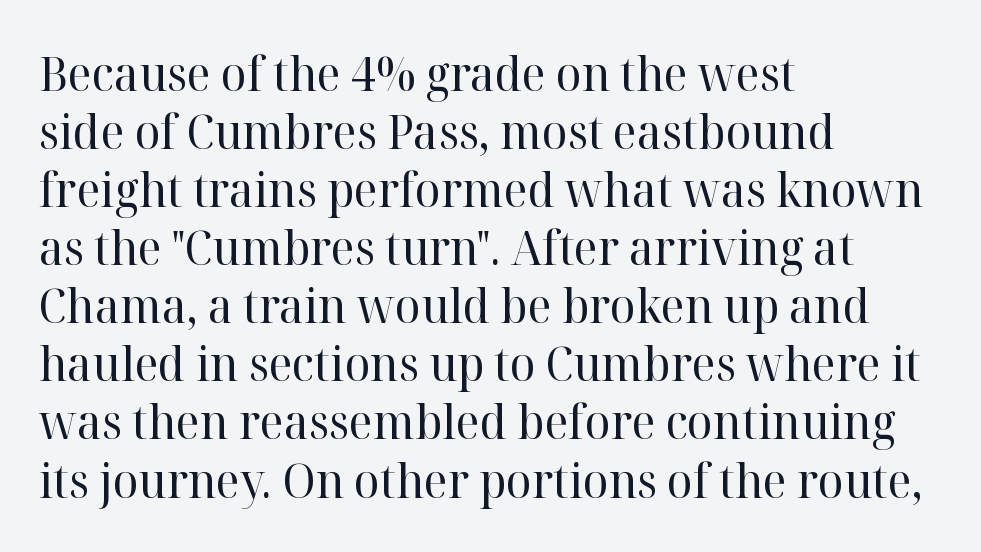
The image shows 48 px regular-weight serif type, upright; set left-aligned, line spacing 1.21x, normal letter spacing, not underlined; high stroke contrast and a medium x-height.
